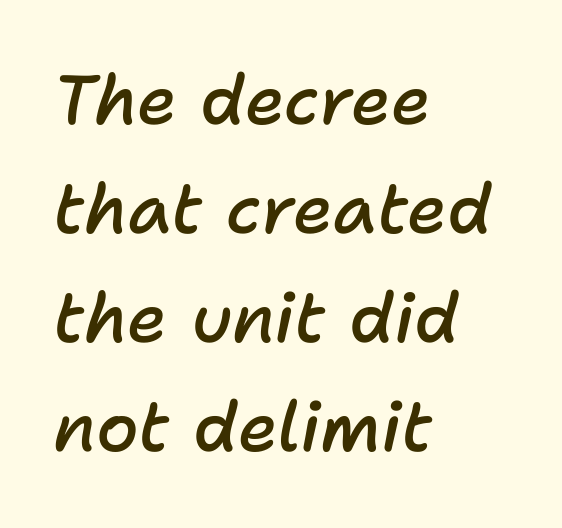
The image shows 69 px semibold type, italic (leaning right); set left-aligned, normal line spacing (1.58x), normal letter spacing, not underlined; low stroke contrast and a medium x-height.
